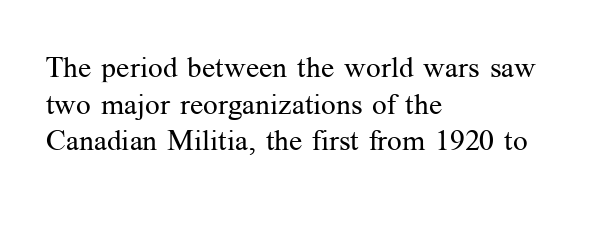
Caption: multi-line text, flush left, ragged right. There is no visible air inserted between adjacent glyphs. Posture: straight, roman, zero tilt. The typeface has the unassuming heft of standard copy or less.
